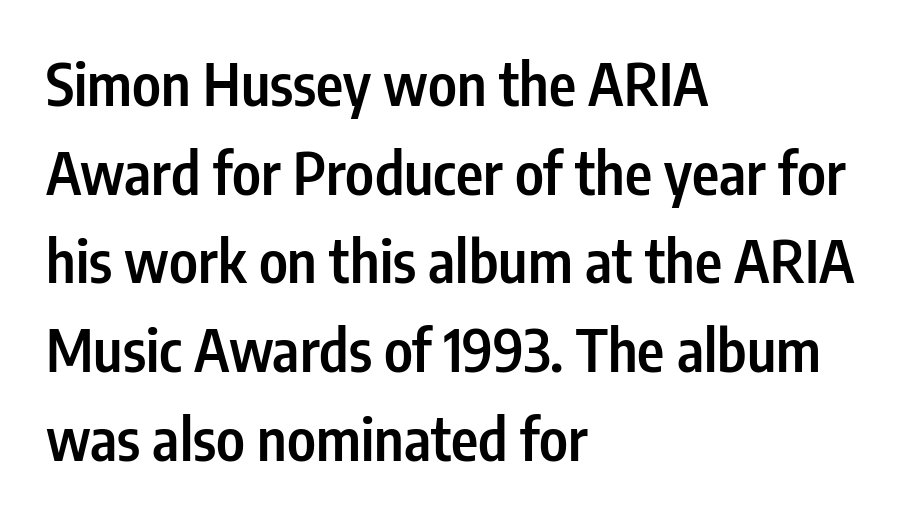
The image shows 58 px semibold, condensed sans-serif type, upright; set left-aligned, normal line spacing (1.53x), normal letter spacing, not underlined; low stroke contrast and a medium x-height.
